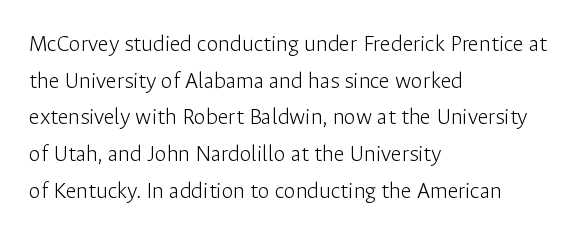
{"italic": "no", "bold": "no", "underline": "no", "align": "left", "line_spacing": "normal", "line_spacing_ratio": 1.53, "letter_spacing": "normal", "letter_spacing_em": 0.0, "glyph_px": 24}
